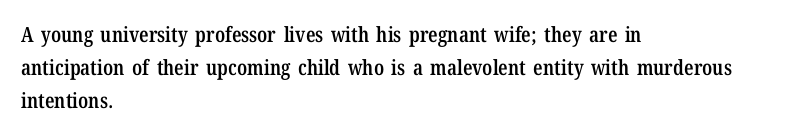
The image shows 21 px text type, upright; set left-aligned, normal line spacing (1.58x), normal letter spacing, not underlined.
